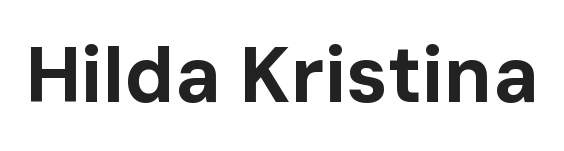
{"serif": "no", "italic": "no", "bold": "yes", "weight": "bold", "width": "normal", "stroke_contrast": "low", "x_height": "medium", "monospaced": "no", "underline": "no", "letter_spacing": "normal", "letter_spacing_em": 0.0, "glyph_px": 77}
